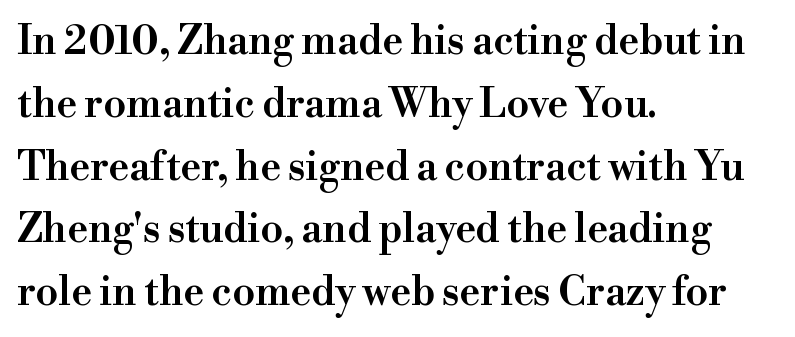
The image shows 40 px semibold serif type, upright; set left-aligned, normal line spacing (1.57x), normal letter spacing, not underlined; high stroke contrast and a small x-height.
